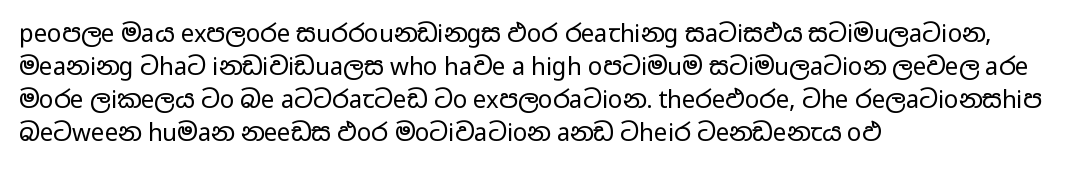
{"italic": "no", "bold": "no", "underline": "no", "align": "left", "line_spacing": "normal", "line_spacing_ratio": 1.38, "letter_spacing": "normal", "letter_spacing_em": 0.0, "glyph_px": 24}
